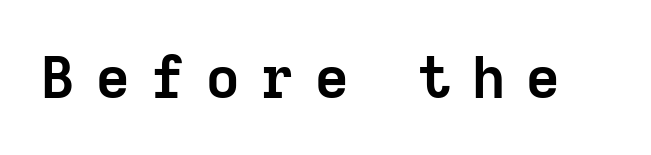
Q: Is the text bold? A: Yes.
Q: Is the text italic (slanted)? A: No, it is upright.
Q: Is the typeface a serif or a sans-serif typeface? A: Sans-serif.
Q: Is the text underlined? A: No.
Q: Is the spacing between letters normal or unusually wide? A: Unusually wide.
Q: Width (condensed, normal, or wide)? A: Normal.
Q: Stroke contrast? A: Low.
Q: x-height? A: Medium.
Q: Monospaced? A: No.
